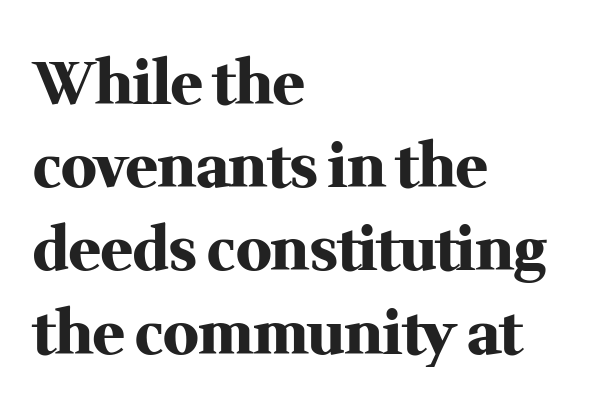
The image shows 59 px heavy serif type, upright; set left-aligned, normal line spacing (1.41x), normal letter spacing, not underlined; medium stroke contrast and a medium x-height.
